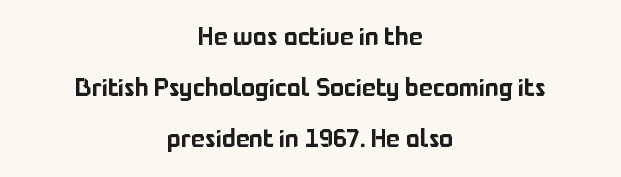
Posture: straight, roman, zero tilt. This sample uses plain, unmodified letter spacing. Whoever set this chose breathing room over compactness in the vertical rhythm. Has an underline been added? It has not.
